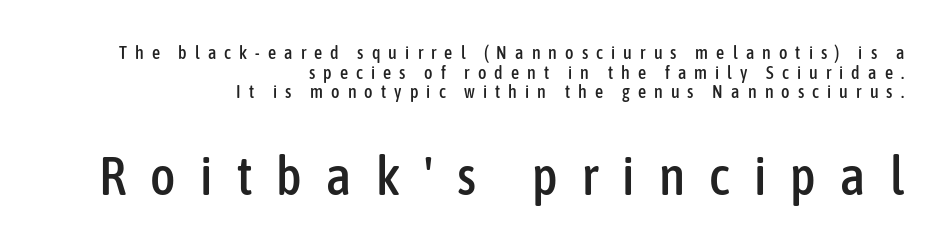
Grotesque or geometric, the face here clearly has no serifs. The passage is arranged like a letterhead date or caption credit — flush right. Here the designer chose a conventional face with non-uniform glyph widths. This block would grow much taller if given ordinary leading; it's compressed now. Only glyphs here, with clear space below each row. The gaps between neighbouring characters are conspicuously large.
